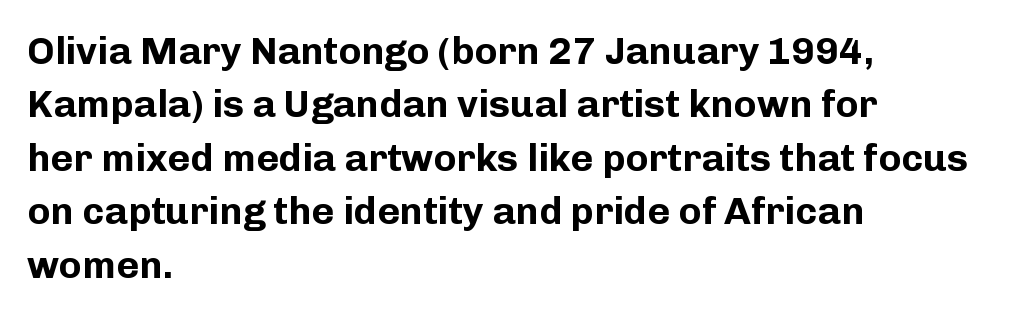
The compositor pushed each line to the left boundary. Nothing sits at the stroke ends, so this counts as sans-serif. Each new line begins a customary step beneath the previous one. These lines keep a tight, regular rhythm from letter to letter. This is the regular roman posture of the typeface. Letters rest on an invisible, unmarked baseline.
